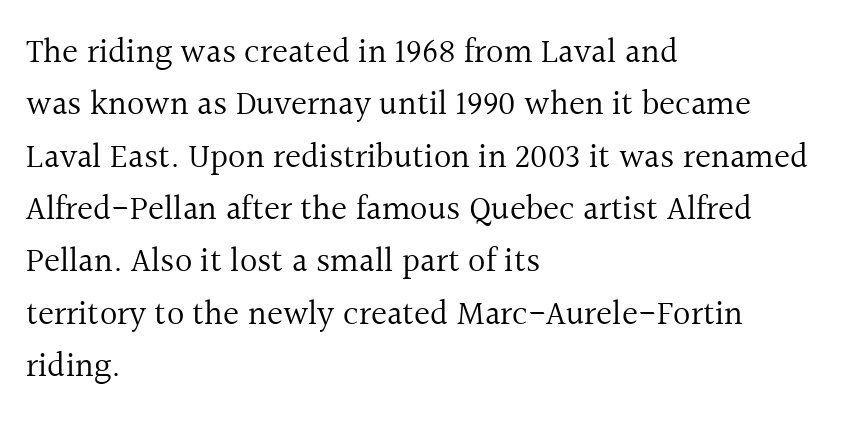
Varying glyph widths throughout — classic text-font behaviour. The rendering shows small feet on the letterforms — a serif design. It's the straight-up-and-down kind of type. The tracking reads as untouched default to a designer's eye.
